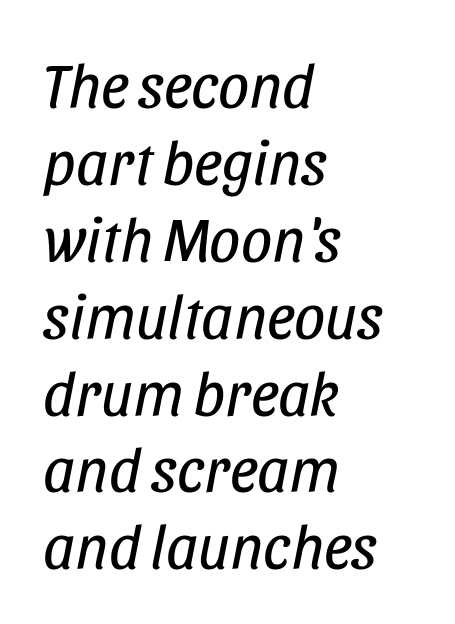
Q: Is the text bold? A: No.
Q: Is the text italic (slanted)? A: Yes, it leans right by about 11 degrees.
Q: Is the text underlined? A: No.
Q: How is the paragraph aligned? A: Left-aligned.
Q: Is the spacing between letters normal or unusually wide? A: Normal.
Q: Width (condensed, normal, or wide)? A: Condensed.
Q: Stroke contrast? A: Low.
Q: x-height? A: Large.
Q: Monospaced? A: No.
